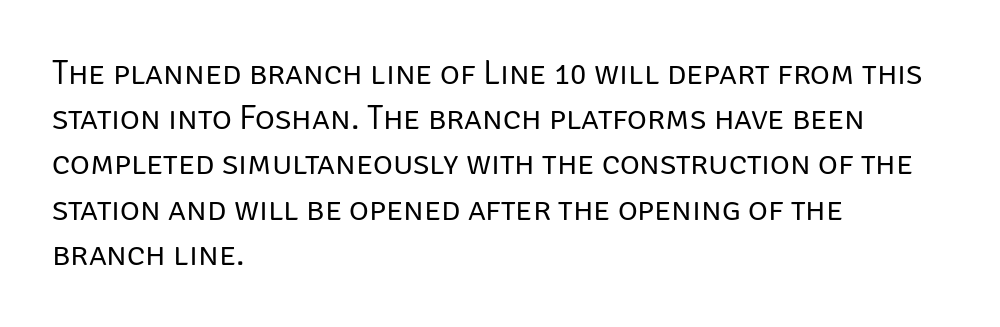
{"serif": "no", "italic": "no", "bold": "no", "weight": "regular", "width": "normal", "stroke_contrast": "low", "x_height": "large", "monospaced": "no", "underline": "no", "align": "left", "line_spacing": "normal", "line_spacing_ratio": 1.33, "letter_spacing": "normal", "letter_spacing_em": 0.0, "glyph_px": 34}
